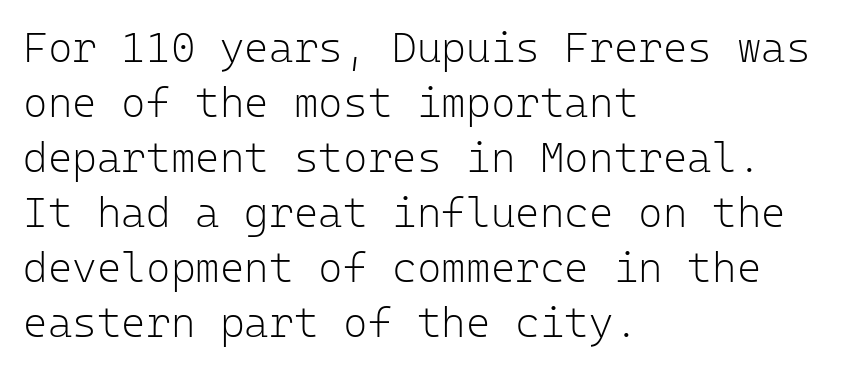
{"serif": "no", "italic": "no", "bold": "no", "weight": "light", "width": "normal", "stroke_contrast": "low", "x_height": "medium", "monospaced": "yes", "underline": "no", "align": "left", "line_spacing": "normal", "line_spacing_ratio": 1.31, "letter_spacing": "normal", "letter_spacing_em": 0.0, "glyph_px": 42}
